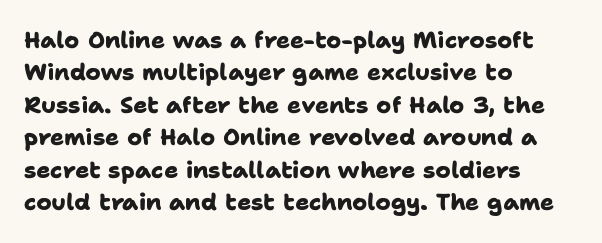
{"bold": "yes", "underline": "no", "align": "left", "line_spacing": "normal", "line_spacing_ratio": 1.41, "letter_spacing": "normal", "letter_spacing_em": 0.0, "glyph_px": 23}
